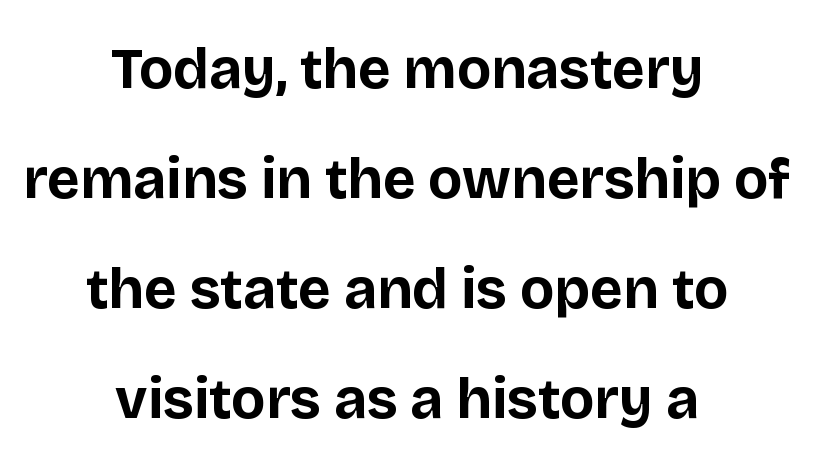
The image shows 57 px bold sans-serif type, upright; set centered, loose line spacing (1.93x), normal letter spacing, not underlined; low stroke contrast and a large x-height.
